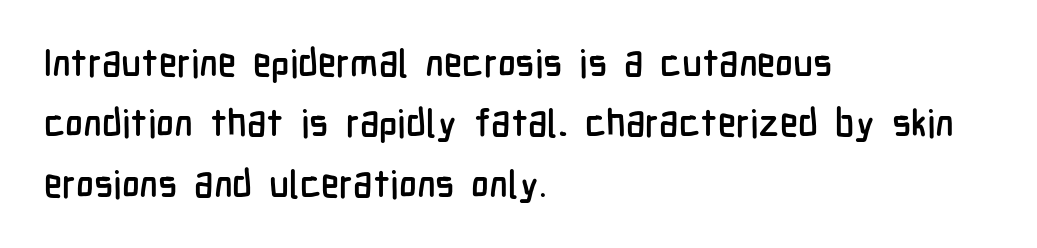
{"serif": "no", "italic": "no", "width": "condensed", "stroke_contrast": "low", "x_height": "medium", "monospaced": "no", "underline": "no", "align": "left", "line_spacing": "normal", "line_spacing_ratio": 1.59, "letter_spacing": "normal", "letter_spacing_em": 0.0, "glyph_px": 38}
